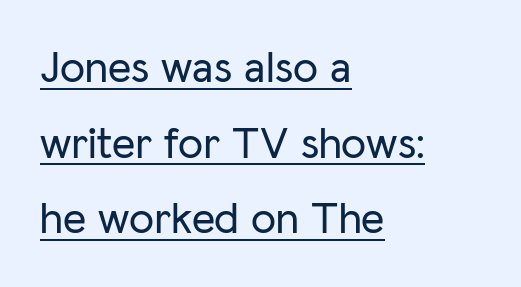
Every row of glyphs begins at an identical x-position on the left. The type sits square on the baseline with zero lean. Caption: standard tracking, unaltered. The type family on display is of the sans-serif kind.
